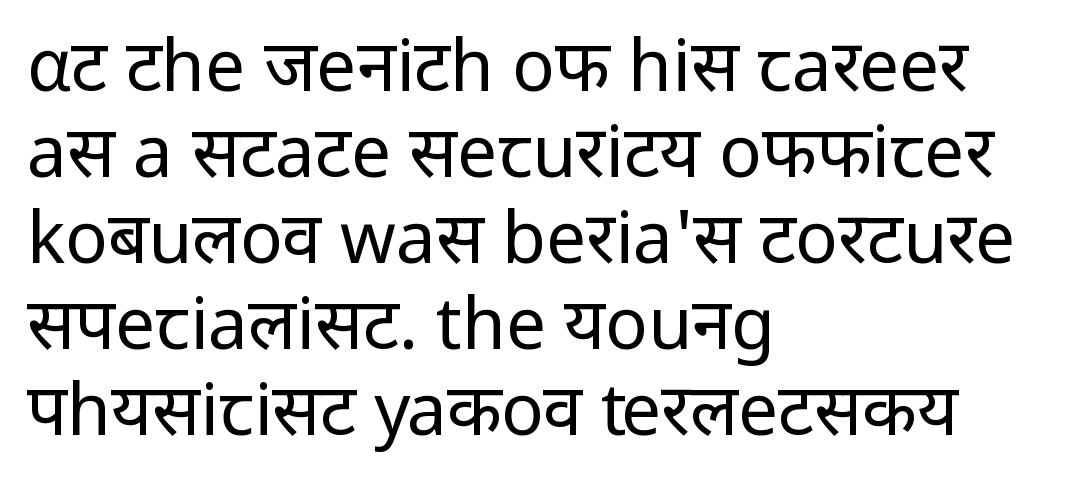
The image shows 71 px regular-weight sans-serif type, upright; set left-aligned, line spacing 1.21x, normal letter spacing, not underlined; low stroke contrast and a medium x-height.
